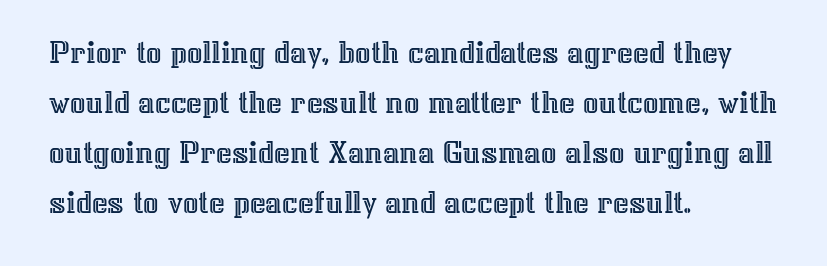
The image shows 34 px text type, upright; set left-aligned, normal line spacing (1.47x), normal letter spacing, not underlined; a medium x-height.
